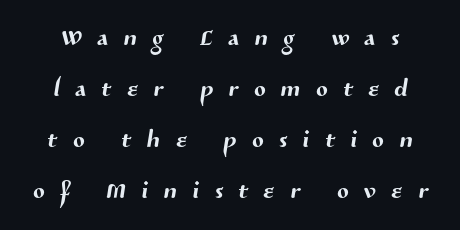
{"serif": "no", "width": "normal", "stroke_contrast": "medium", "x_height": "medium", "monospaced": "no", "underline": "no", "align": "center", "line_spacing": "normal", "line_spacing_ratio": 1.5, "letter_spacing": "wide", "letter_spacing_em": 0.46, "glyph_px": 34}
